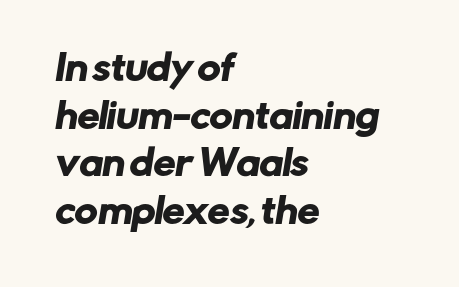
{"serif": "no", "width": "normal", "stroke_contrast": "low", "x_height": "medium", "monospaced": "no", "underline": "no", "align": "left", "line_spacing": "normal", "line_spacing_ratio": 1.36, "letter_spacing": "normal", "letter_spacing_em": 0.0, "glyph_px": 35}
